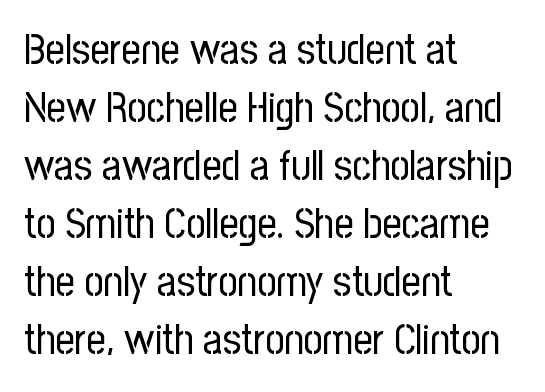
Successive baselines arrive at the customary interval. Tracking value appears to be zero — textbook default spacing. Beneath every word, the page is bare. These lines are set flush left with a ragged right edge.
